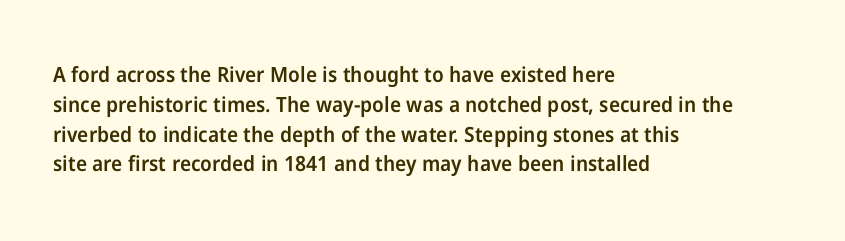
The image shows 21 px text type, upright; set left-aligned, normal line spacing (1.42x), normal letter spacing, not underlined.
